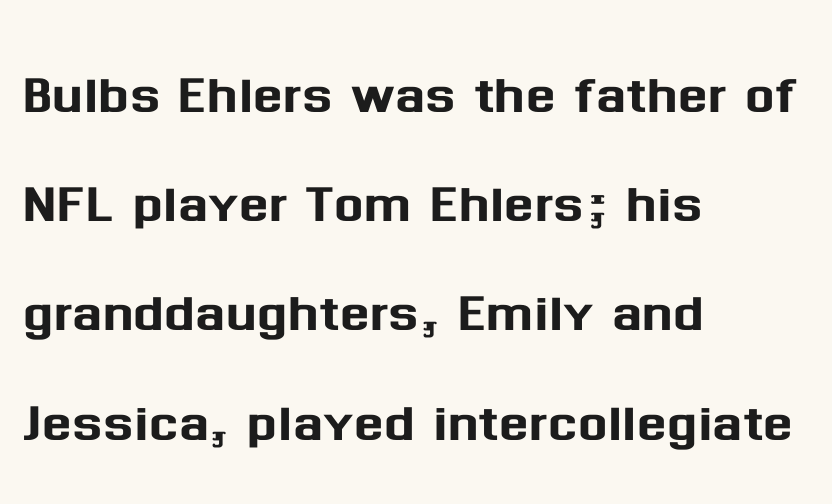
The image shows 70 px sans-serif type, upright; set left-aligned, normal line spacing (1.56x), normal letter spacing, not underlined; medium stroke contrast and a medium x-height.
